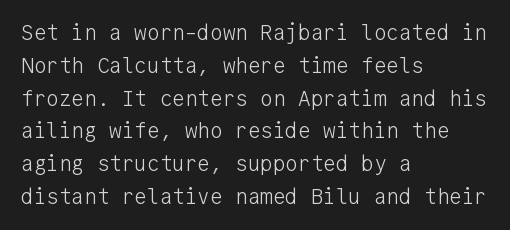
Q: Is the text bold? A: No.
Q: Is the text italic (slanted)? A: No, it is upright.
Q: Is the text underlined? A: No.
Q: How is the paragraph aligned? A: Left-aligned.
Q: Is the spacing between letters normal or unusually wide? A: Normal.
Q: Is the spacing between lines tight, normal or loose? A: Normal.
